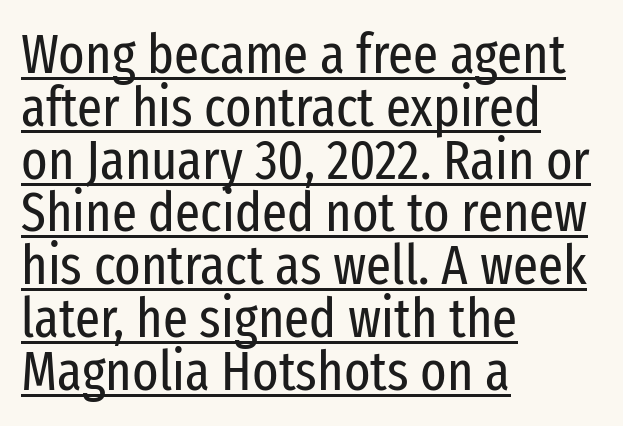
Q: Is the text bold? A: No.
Q: Is the text italic (slanted)? A: No, it is upright.
Q: Is the typeface a serif or a sans-serif typeface? A: Sans-serif.
Q: Is the text underlined? A: Yes.
Q: How is the paragraph aligned? A: Left-aligned.
Q: Is the spacing between letters normal or unusually wide? A: Normal.
Q: Is the spacing between lines tight, normal or loose? A: Tight.
Q: Width (condensed, normal, or wide)? A: Condensed.
Q: Stroke contrast? A: Low.
Q: x-height? A: Medium.
Q: Monospaced? A: No.
